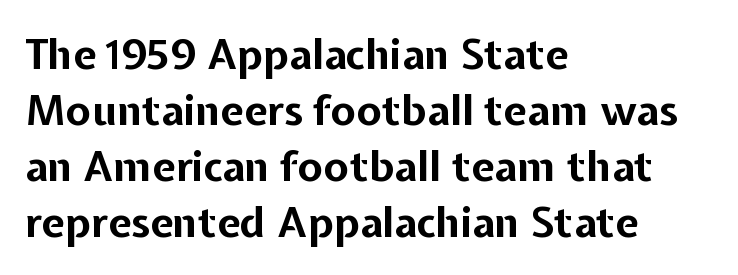
{"serif": "no", "italic": "no", "bold": "yes", "weight": "bold", "width": "normal", "stroke_contrast": "low", "x_height": "medium", "monospaced": "no", "underline": "no", "align": "left", "line_spacing": "normal", "line_spacing_ratio": 1.33, "letter_spacing": "normal", "letter_spacing_em": 0.0, "glyph_px": 42}
